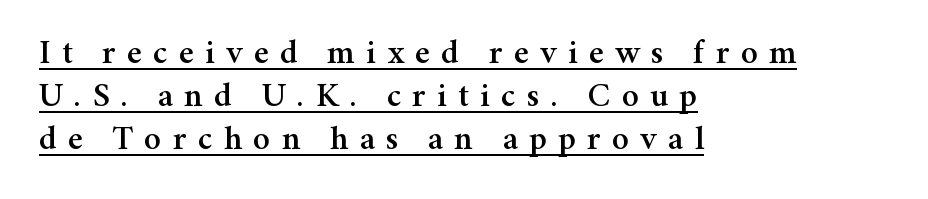
The image shows 34 px serif type, upright; set left-aligned, normal line spacing (1.26x), unusually wide letter spacing (+0.33 em), underlined; medium stroke contrast and a medium x-height.
